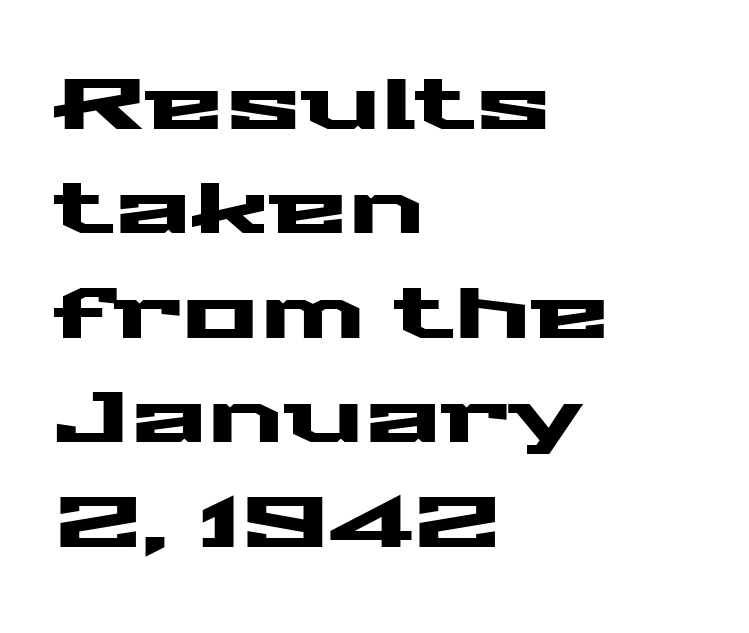
Q: Is the text italic (slanted)? A: No, it is upright.
Q: Is the typeface a serif or a sans-serif typeface? A: Sans-serif.
Q: Is the text underlined? A: No.
Q: How is the paragraph aligned? A: Left-aligned.
Q: Is the spacing between letters normal or unusually wide? A: Normal.
Q: Is the spacing between lines tight, normal or loose? A: Normal.
Q: Width (condensed, normal, or wide)? A: Wide.
Q: Stroke contrast? A: Medium.
Q: x-height? A: Medium.
Q: Monospaced? A: No.
